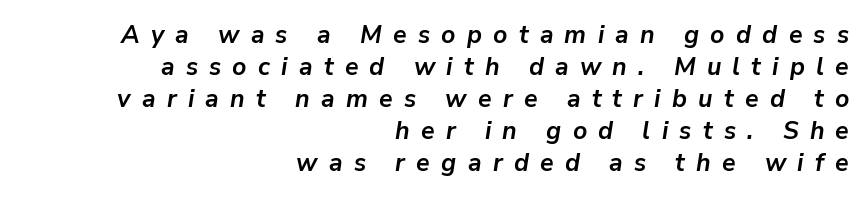
The image shows 25 px bold type, italic (leaning right); set right-aligned, normal line spacing (1.28x), unusually wide letter spacing (+0.45 em), not underlined.
